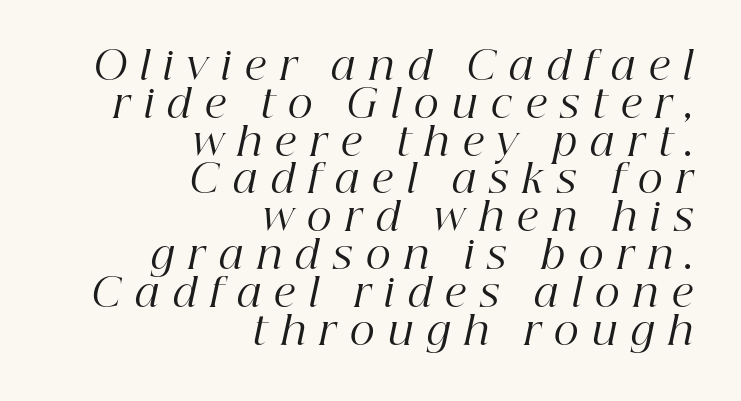
Glyph-to-glyph distance is far greater than everyday printed text. Check under the words: just untouched page. What kind of face is this? One with serifs. If you measured baseline to baseline, you'd find a short distance.
